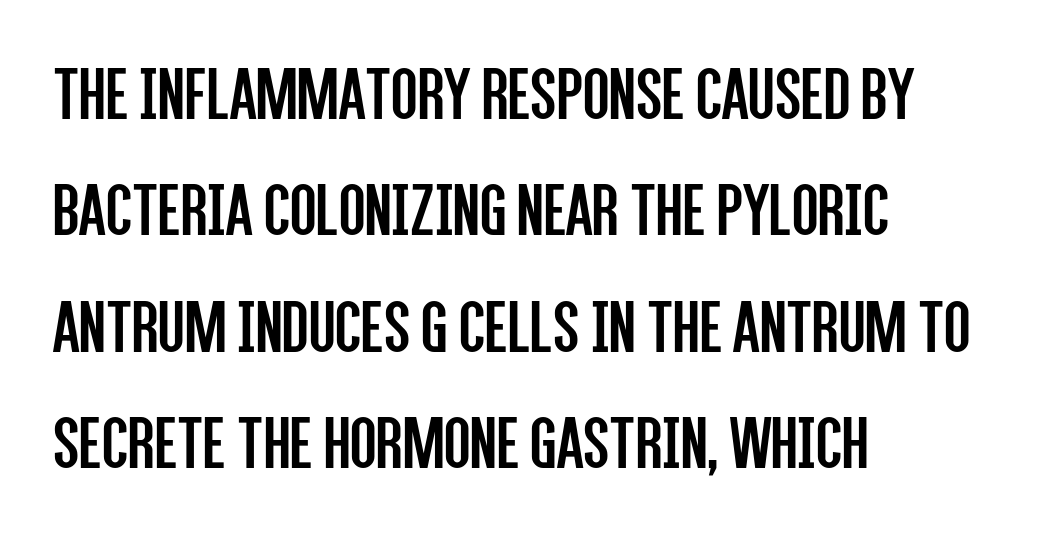
Bare-footed words on every line. How are the letters spaced? Ordinarily, with no added tracking. In terms of letterform style, serifs are entirely absent. Casual observation: everything's shoved over to the left.
